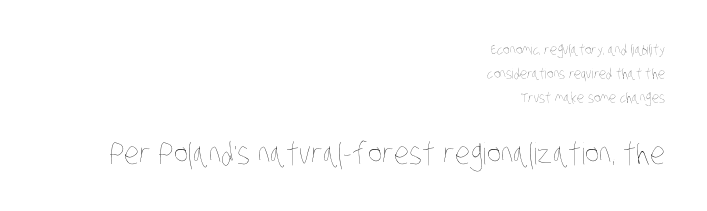
{"bold": "no", "weight": "thin", "width": "condensed", "stroke_contrast": "low", "x_height": "large", "monospaced": "no", "underline": "no", "align": "right", "line_spacing_ratio": 1.73, "letter_spacing": "normal", "letter_spacing_em": 0.0, "larger_block": "second", "size_ratio": 2.14, "glyph_px": 30}
